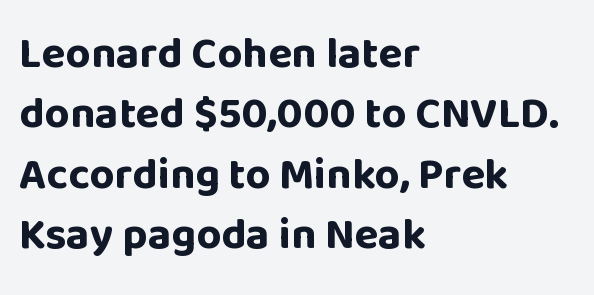
Lines of text with bare space underneath. Reading down the block, your eye returns to a fixed left position each line. The glyphs in this specimen are sans serif. A typesetter would mark this as roman, not italic. Is the type bold? Yes — the strokes are clearly thick and heavy. The letters advance in unequal steps, a hallmark of proportional type.
